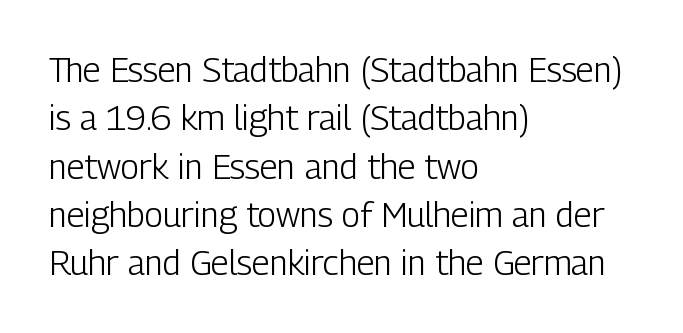
The paragraph shown leans on its left margin. Regarding serifs, this sample does without them. Honestly, the row spacing looks completely unremarkable. Honestly, the letter spacing is just normal — you wouldn't notice it. The letters advance in unequal steps, a hallmark of proportional type.
